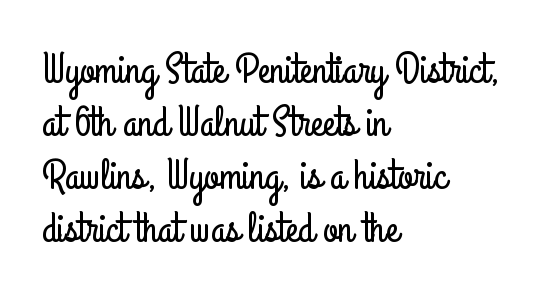
Character widths vary here, with narrow letters taking less room than wide ones. Descenders hang freely into open space. Look at the bottom of the vertical strokes: they stop flat, with no serifs. Visually the block forms a straight wall on the left and a jagged coastline on the right. Nobody touched the tracking dial on this one.
